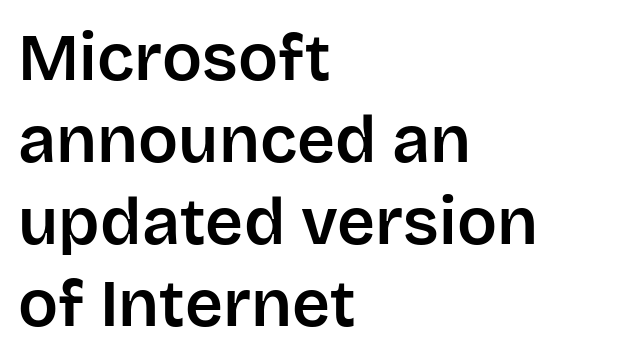
You could call the tracking neutral — neither tight nor loose. Left-aligned paragraph, ragged on the right. Underlining? Definitely not there. The passage shown is typed in a proportional face where columns would drift. Classification — sans serif. A roman cut, with each character standing at attention.
